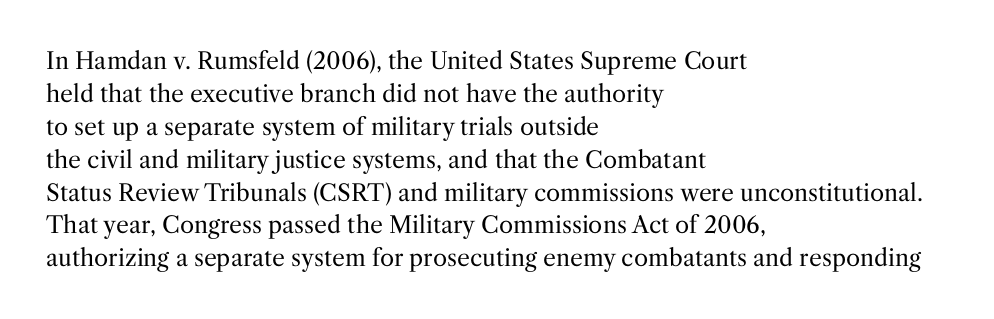
The image shows 23 px text type, upright; set left-aligned, normal line spacing (1.43x), normal letter spacing, not underlined.
